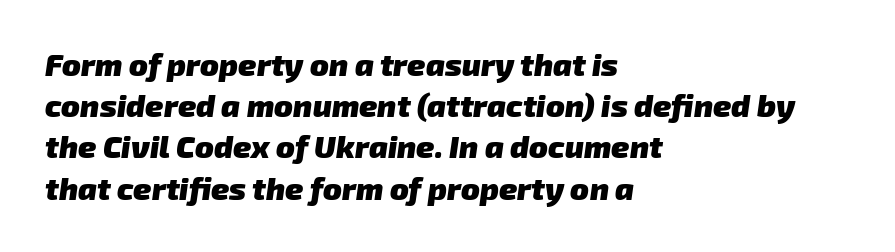
Q: Is the text bold? A: Yes.
Q: Is the typeface a serif or a sans-serif typeface? A: Sans-serif.
Q: Is the text underlined? A: No.
Q: How is the paragraph aligned? A: Left-aligned.
Q: Is the spacing between letters normal or unusually wide? A: Normal.
Q: Is the spacing between lines tight, normal or loose? A: Normal.
Q: Width (condensed, normal, or wide)? A: Normal.
Q: Stroke contrast? A: Low.
Q: x-height? A: Medium.
Q: Monospaced? A: No.
